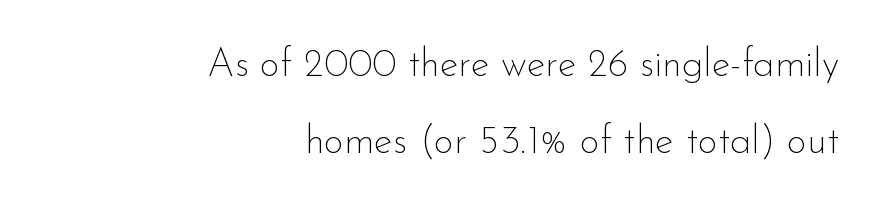
Is this a fixed-width face? No — the glyphs have proportional, varying widths. No italicization has been applied; the sample stays upright. The specimen omits any rule beneath the text block's lines. Does extra space separate the letters? No, they use regular spacing. Every row of glyphs terminates at an identical x-position on the right. Letters have the restrained weight of plain body copy at most.
